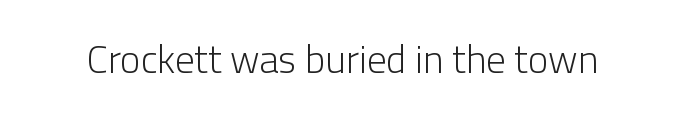
The image shows 39 px light sans-serif type, upright; set normal letter spacing, not underlined; low stroke contrast and a medium x-height.
